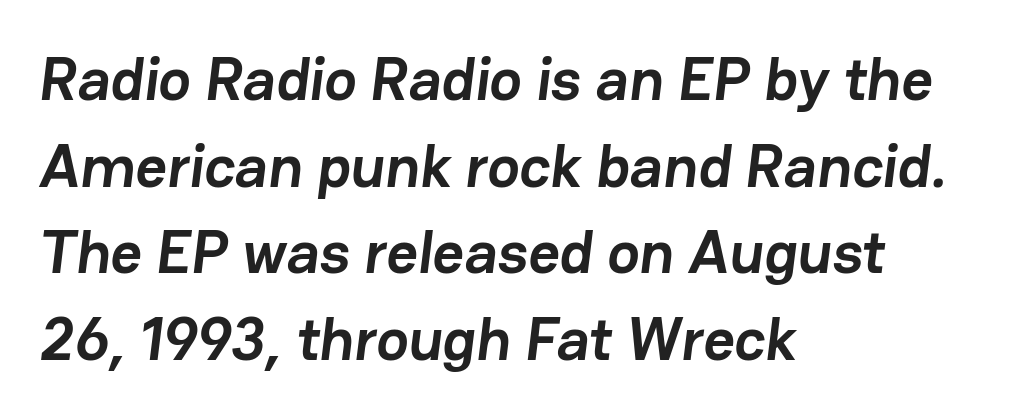
Is there much room between lines? A standard amount, neither cramped nor airy. The horizontal fit of the characters is conventional and even. Is this a sans? Yes — the strokes have no serifs. A typesetter would call this proportional, since set widths differ per character. Clear beneath every line of the passage. Pretty heavy lettering here — definitely bold.
